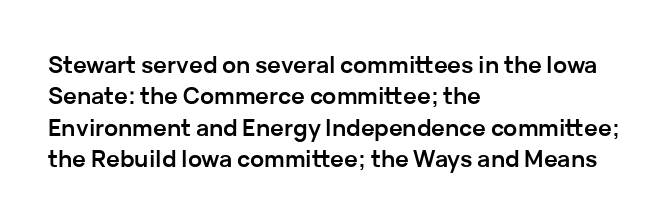
Q: Is the text bold? A: Yes.
Q: Is the text italic (slanted)? A: No, it is upright.
Q: Is the text underlined? A: No.
Q: How is the paragraph aligned? A: Left-aligned.
Q: Is the spacing between letters normal or unusually wide? A: Normal.
Q: Is the spacing between lines tight, normal or loose? A: Normal.
